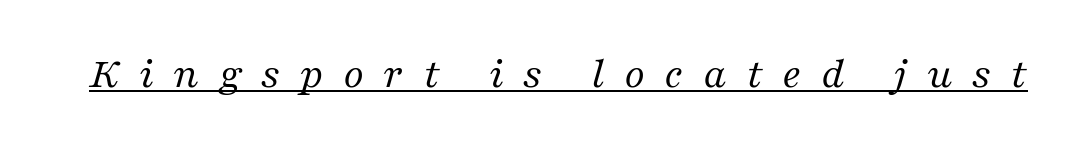
Here the designer chose a conventional face with non-uniform glyph widths. No chunkiness to these letters — they're not bold. Check where the strokes stop: tiny serifs finish them off. This rendering widens character spacing well past its baseline value.
